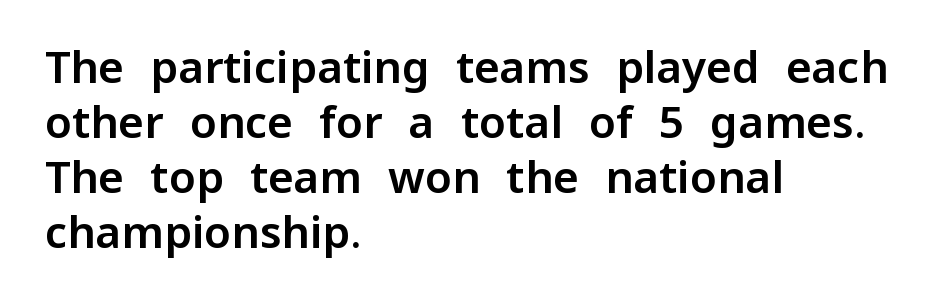
Q: Is the text italic (slanted)? A: No, it is upright.
Q: Is the typeface a serif or a sans-serif typeface? A: Sans-serif.
Q: Is the text underlined? A: No.
Q: How is the paragraph aligned? A: Left-aligned.
Q: Is the spacing between letters normal or unusually wide? A: Normal.
Q: Is the spacing between lines tight, normal or loose? A: Normal.
Q: Width (condensed, normal, or wide)? A: Normal.
Q: Stroke contrast? A: Low.
Q: x-height? A: Medium.
Q: Monospaced? A: No.
